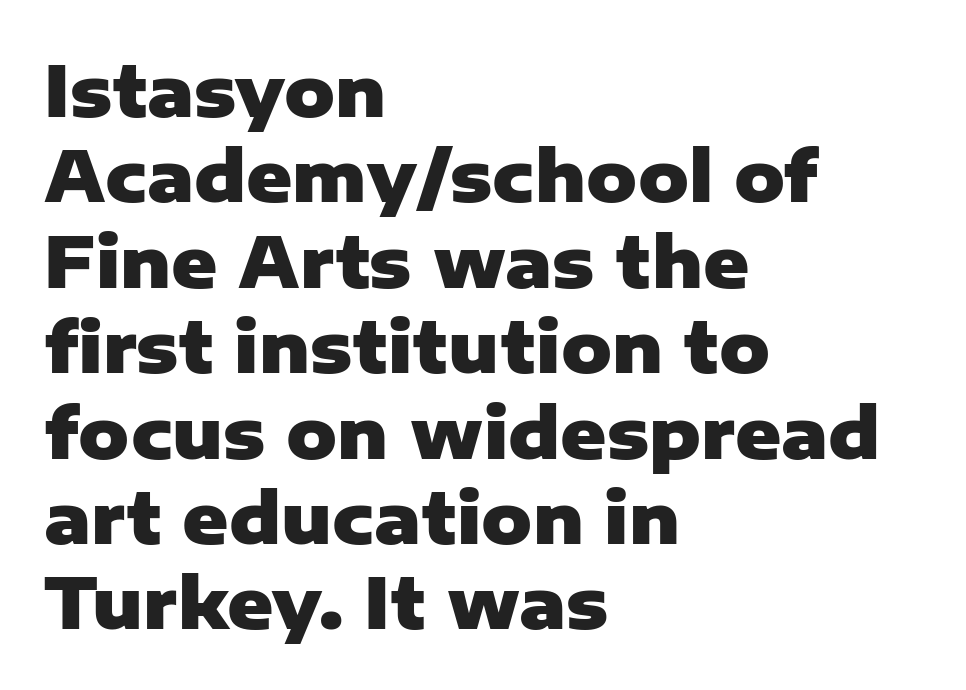
{"serif": "no", "italic": "no", "bold": "yes", "weight": "heavy", "width": "normal", "stroke_contrast": "low", "x_height": "medium", "monospaced": "no", "underline": "no", "align": "left", "line_spacing_ratio": 1.22, "letter_spacing": "normal", "letter_spacing_em": 0.0, "glyph_px": 70}
